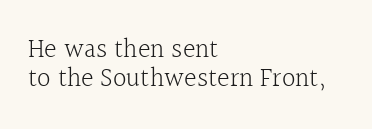
{"italic": "no", "bold": "no", "underline": "no", "align": "left", "line_spacing": "tight", "line_spacing_ratio": 1.07, "letter_spacing": "normal", "letter_spacing_em": 0.0, "glyph_px": 27}
